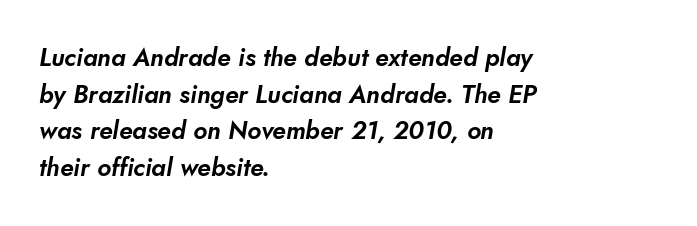
{"underline": "no", "align": "left", "line_spacing": "normal", "line_spacing_ratio": 1.47, "letter_spacing": "normal", "letter_spacing_em": 0.0, "glyph_px": 25}
